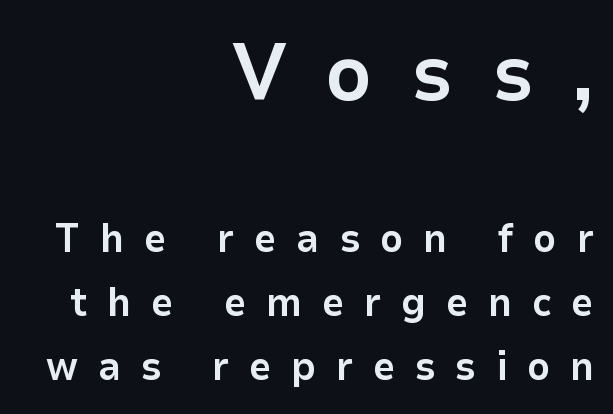
The image shows 80 px bold sans-serif type, upright; set right-aligned, normal line spacing (1.6x), unusually wide letter spacing (+0.49 em), not underlined; the first (top) block is 2.0x larger; low stroke contrast and a medium x-height.
